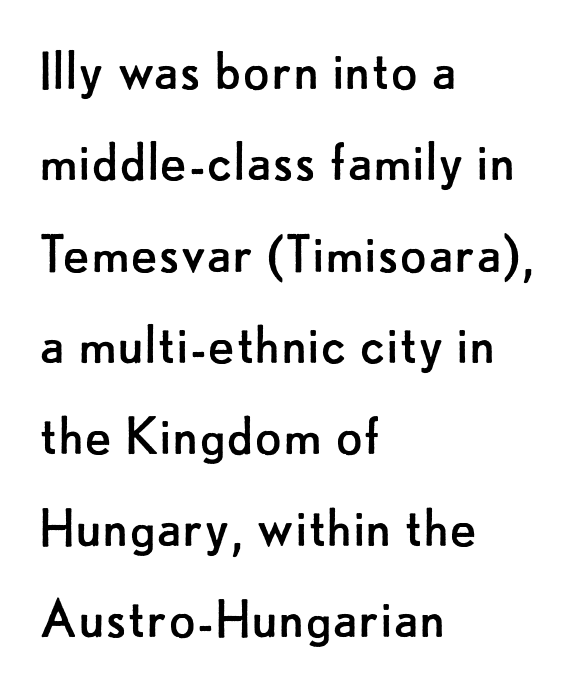
The image shows 63 px regular-weight sans-serif type, upright; set left-aligned, normal line spacing (1.45x), normal letter spacing, not underlined; low stroke contrast and a small x-height.
